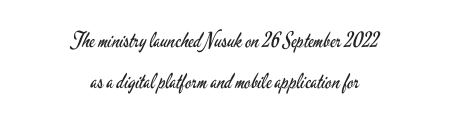
Each row of text sits above clean, open space. Centered paragraph, ragged on both sides. The face used here is rendered with its standard letterfit. The typeface has the unassuming heft of standard copy or less.
